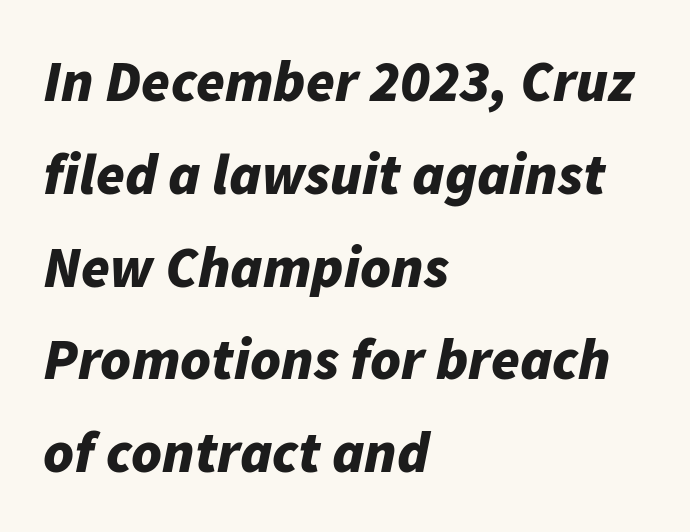
Q: Is the text bold? A: Yes.
Q: Is the text italic (slanted)? A: Yes, it leans right by about 11 degrees.
Q: Is the text underlined? A: No.
Q: How is the paragraph aligned? A: Left-aligned.
Q: Is the spacing between letters normal or unusually wide? A: Normal.
Q: Is the spacing between lines tight, normal or loose? A: Normal.
Q: Width (condensed, normal, or wide)? A: Normal.
Q: Stroke contrast? A: Low.
Q: x-height? A: Medium.
Q: Monospaced? A: No.
